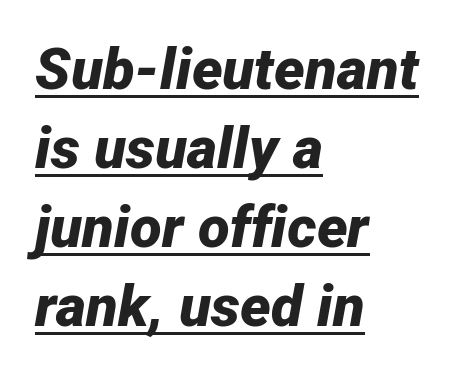
Each glyph is drawn with heavy, bold strokes. Tracking here is standard; glyphs follow each other at the usual distance. Line beginnings align vertically; line endings do not. The passage shown leans; its letterforms are oblique. The space between consecutive lines is moderate. A continuous stroke trails under the words, as in a hyperlink.
